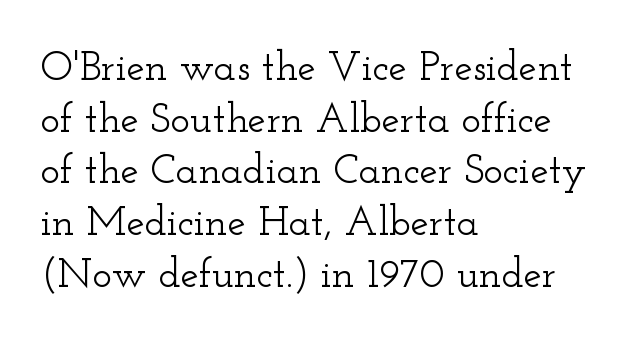
{"serif": "yes", "italic": "no", "width": "wide", "stroke_contrast": "low", "x_height": "small", "monospaced": "no", "underline": "no", "align": "left", "line_spacing": "normal", "line_spacing_ratio": 1.26, "letter_spacing": "normal", "letter_spacing_em": 0.0, "glyph_px": 41}
